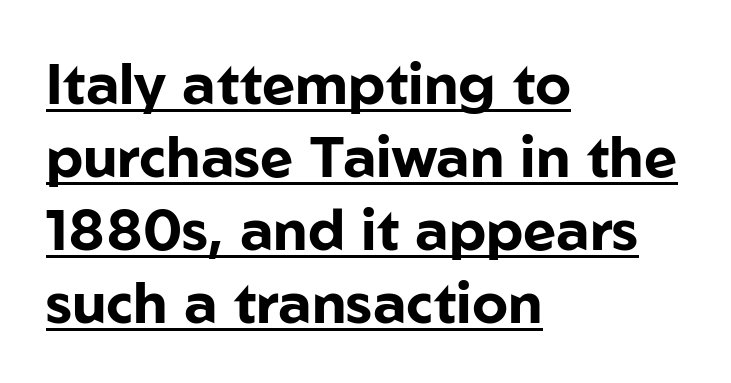
{"serif": "no", "italic": "no", "bold": "yes", "weight": "bold", "width": "normal", "stroke_contrast": "low", "x_height": "medium", "monospaced": "no", "underline": "yes", "align": "left", "line_spacing": "normal", "line_spacing_ratio": 1.28, "letter_spacing": "normal", "letter_spacing_em": 0.0, "glyph_px": 57}
